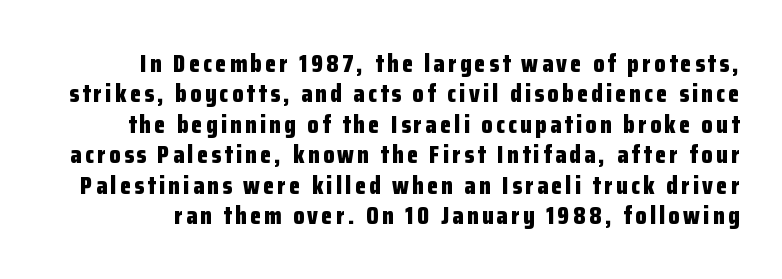
The image shows 25 px bold type, upright; set line spacing 1.22x, not underlined.
